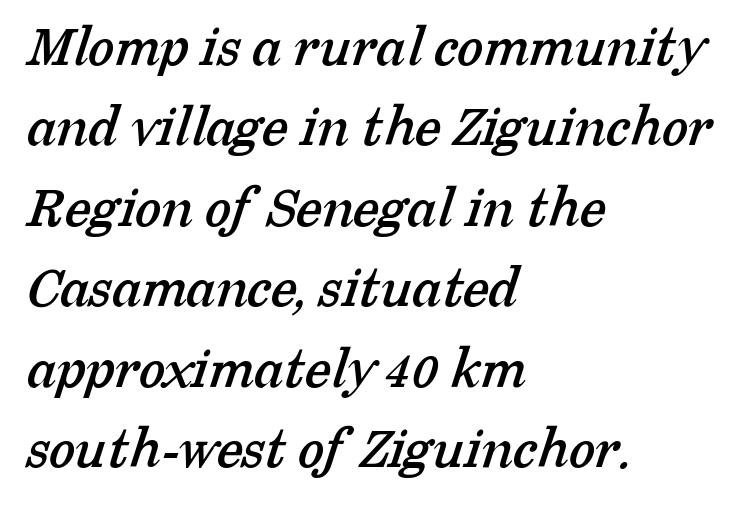
The rendering uses natural spacing where letterforms have individual widths. Words float on clear page, feet unadorned. The designer went with a serif here, giving each stem small feet. Letter spacing: default. Casual observation: everything's shoved over to the left. Notice how descenders clear the ascenders below comfortably — that's standard leading.
